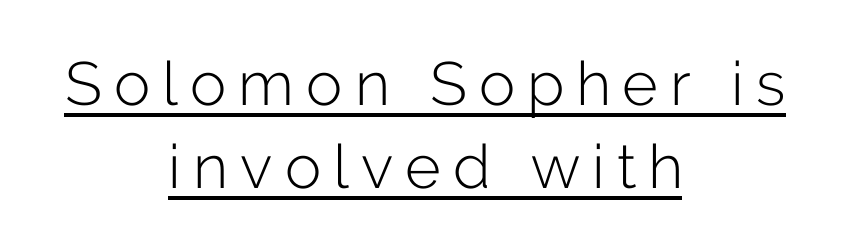
The image shows 61 px light sans-serif type, upright; set centered, normal line spacing (1.36x), unusually wide letter spacing (+0.2 em), underlined; low stroke contrast and a medium x-height.
